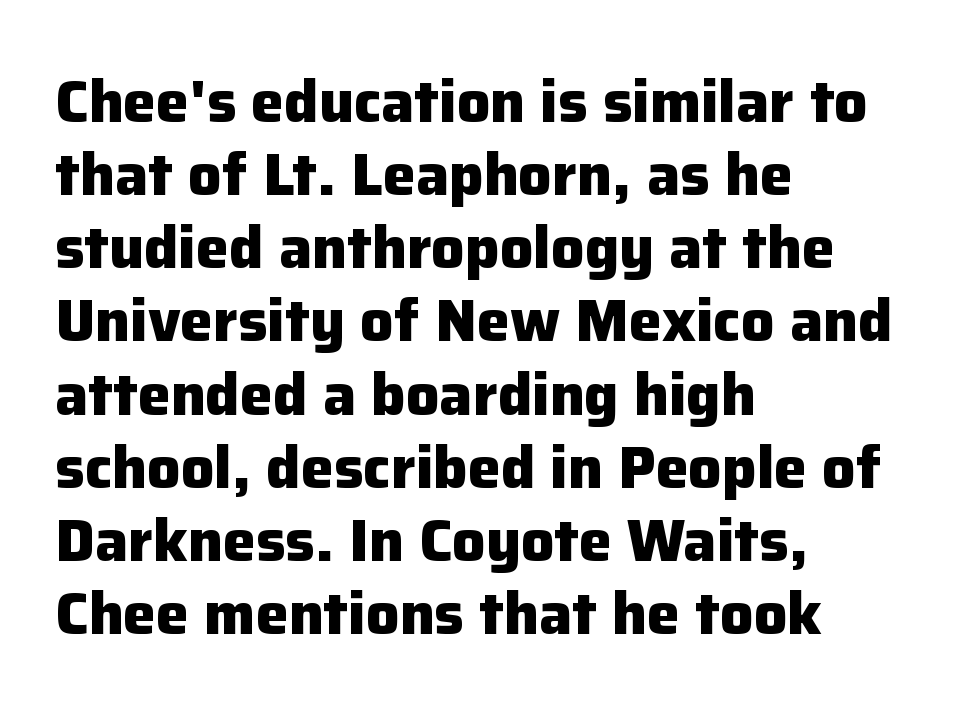
The image shows 59 px heavy sans-serif type, upright; set left-aligned, line spacing 1.24x, normal letter spacing, not underlined; low stroke contrast and a medium x-height.
